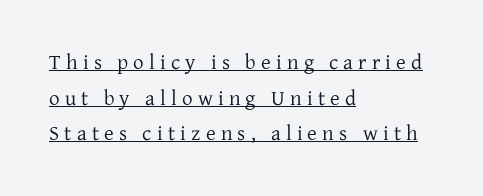
The words here are underlined. Stroke mass is kept to a normal reading level or below. A classic flush-left, rag-right setting is used for this passage. Characters remain perfectly vertical along every line. Honestly, the row spacing looks completely unremarkable.
